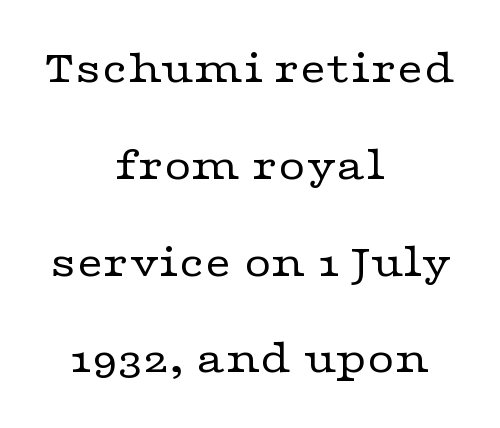
The image shows 47 px regular-weight, wide serif type, upright; set centered, loose line spacing (2.06x), normal letter spacing, not underlined; low stroke contrast and a medium x-height.
